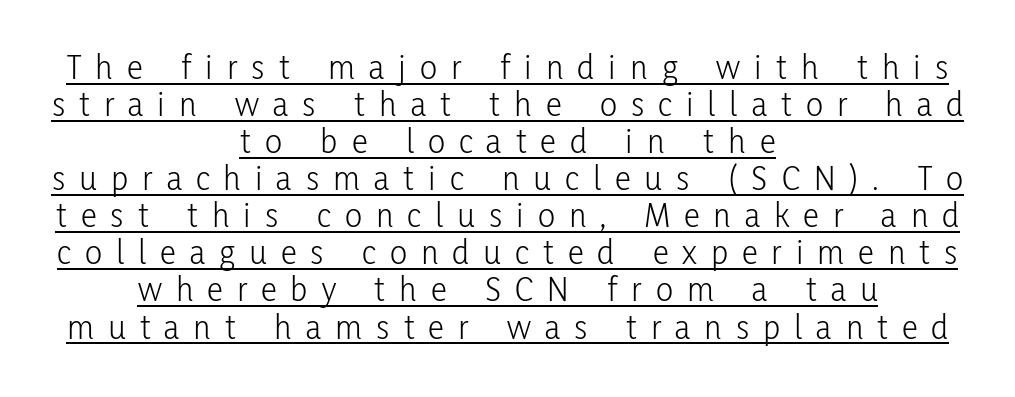
Compared with undecorated copy, this sample adds a rule below the words. Leading is clearly below the norm, producing a dense column. The glyphs in this specimen are sans serif. The letters stand straight up with perfectly vertical stems. The tracking jumps out immediately: characters are airy and widely separated. No extra ink here — the face is not bold.
